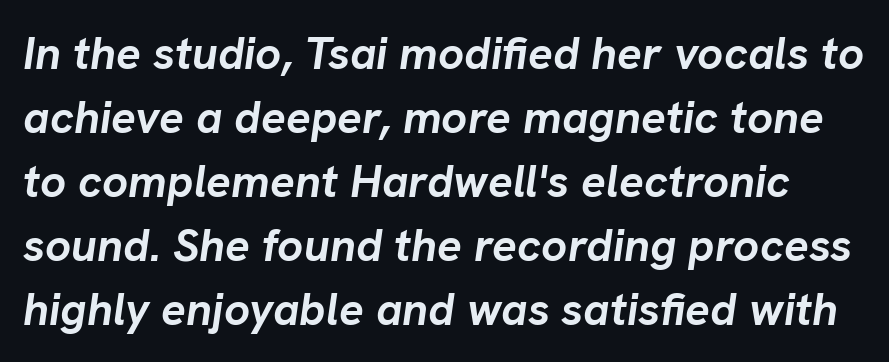
Italic: yes, the glyphs are oblique. Each word holds together tightly as a unit, with standard inter-letter gaps. Leading: standard. Bare-footed words on every line. The letters advance in unequal steps, a hallmark of proportional type. Strokes here are thick enough to call this a true bold.
